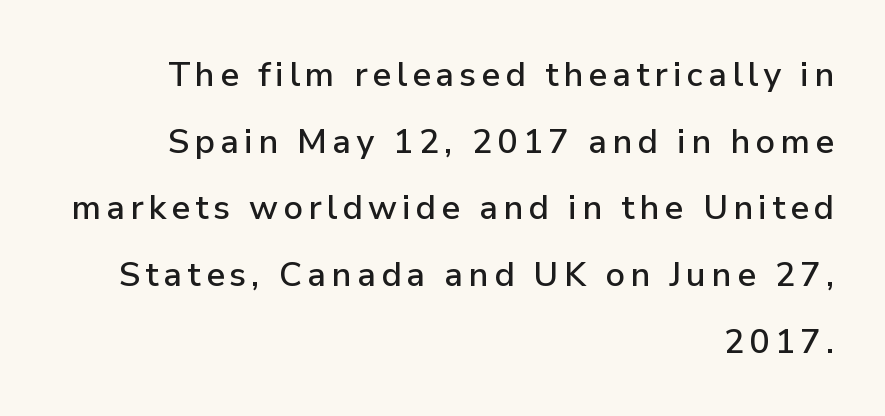
The image shows 34 px sans-serif type, upright; set right-aligned, loose line spacing (1.96x), not underlined; low stroke contrast and a medium x-height.
